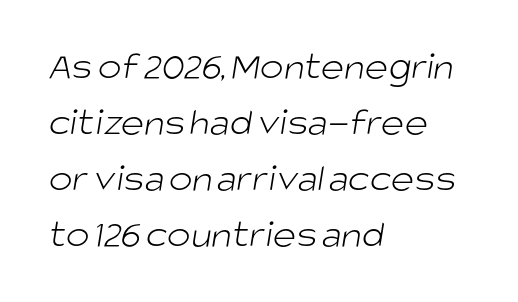
{"serif": "no", "bold": "no", "weight": "light", "width": "normal", "stroke_contrast": "low", "x_height": "large", "monospaced": "no", "underline": "no", "align": "left", "line_spacing": "normal", "line_spacing_ratio": 1.4, "letter_spacing": "normal", "letter_spacing_em": 0.0, "glyph_px": 40}
